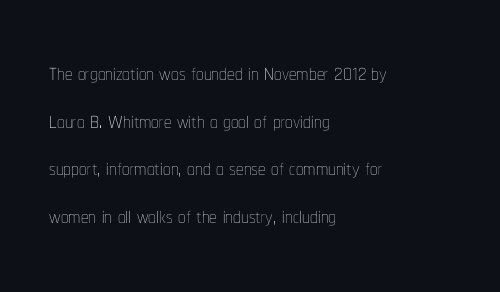
Words float on clear page, feet unadorned. No chunkiness to these letters — they're not bold. The letterforms sit shoulder to shoulder at normal distance. These lines were composed using upright roman letters. Where is the straight margin? On the left.
